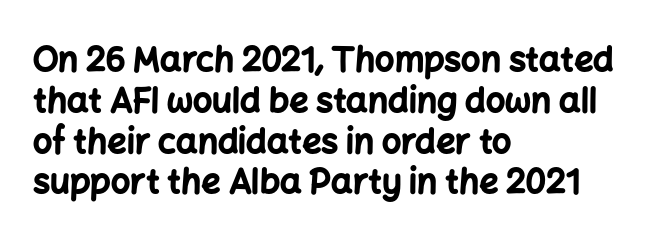
Q: Is the text bold? A: Yes.
Q: Is the text italic (slanted)? A: No, it is upright.
Q: Is the typeface a serif or a sans-serif typeface? A: Sans-serif.
Q: Is the text underlined? A: No.
Q: How is the paragraph aligned? A: Left-aligned.
Q: Is the spacing between letters normal or unusually wide? A: Normal.
Q: Width (condensed, normal, or wide)? A: Normal.
Q: Stroke contrast? A: Low.
Q: x-height? A: Medium.
Q: Monospaced? A: No.
